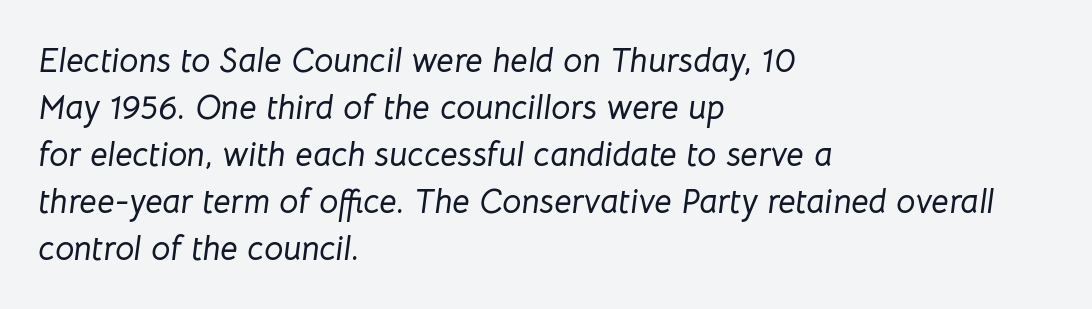
{"italic": "yes", "lean": "right", "slant_degrees": 8, "width": "normal", "stroke_contrast": "low", "x_height": "medium", "monospaced": "no", "underline": "no", "align": "left", "line_spacing": "normal", "line_spacing_ratio": 1.38, "letter_spacing": "normal", "letter_spacing_em": 0.0, "glyph_px": 34}
